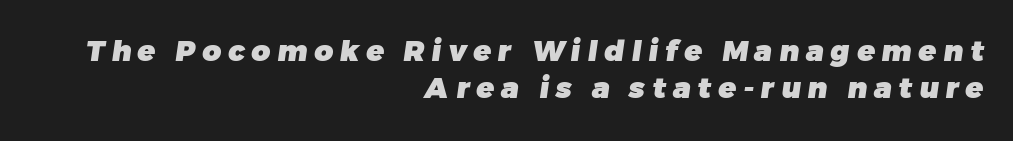
Q: Is the text bold? A: Yes.
Q: Is the typeface a serif or a sans-serif typeface? A: Sans-serif.
Q: Is the text underlined? A: No.
Q: How is the paragraph aligned? A: Right-aligned.
Q: Is the spacing between letters normal or unusually wide? A: Unusually wide.
Q: Is the spacing between lines tight, normal or loose? A: Normal.
Q: Width (condensed, normal, or wide)? A: Normal.
Q: Stroke contrast? A: Low.
Q: x-height? A: Medium.
Q: Monospaced? A: No.
